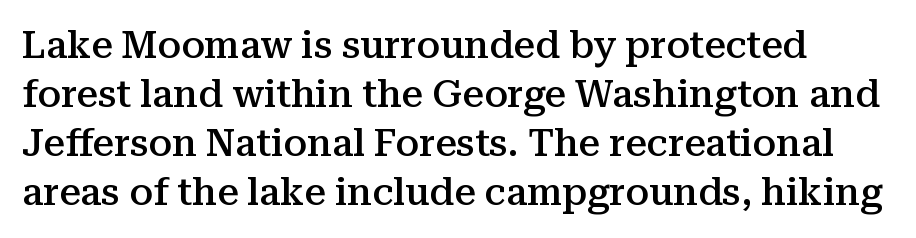
The image shows 38 px semibold serif type, upright; set left-aligned, normal line spacing (1.29x), normal letter spacing, not underlined; medium stroke contrast and a medium x-height.
